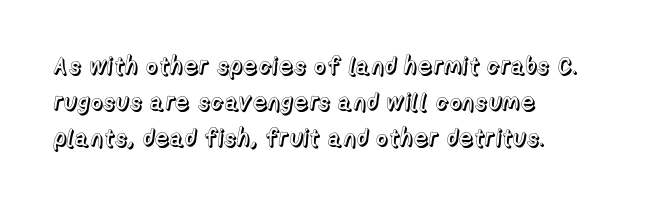
Q: Is the text italic (slanted)? A: Yes.
Q: Is the text underlined? A: No.
Q: How is the paragraph aligned? A: Left-aligned.
Q: Is the spacing between letters normal or unusually wide? A: Normal.
Q: Is the spacing between lines tight, normal or loose? A: Normal.
